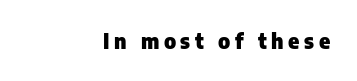
The letters stand straight up with perfectly vertical stems. The letters are bold, with thick, heavy strokes. A clean baseline with only descenders dipping below it. The paragraph shown leans on its right margin. Words appear elongated and porous because spacing is wide.
